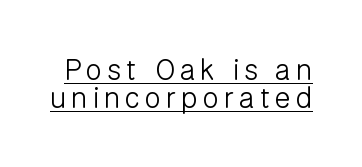
The image shows 29 px light sans-serif type, upright; set tight line spacing (0.96x), underlined; low stroke contrast and a medium x-height.
